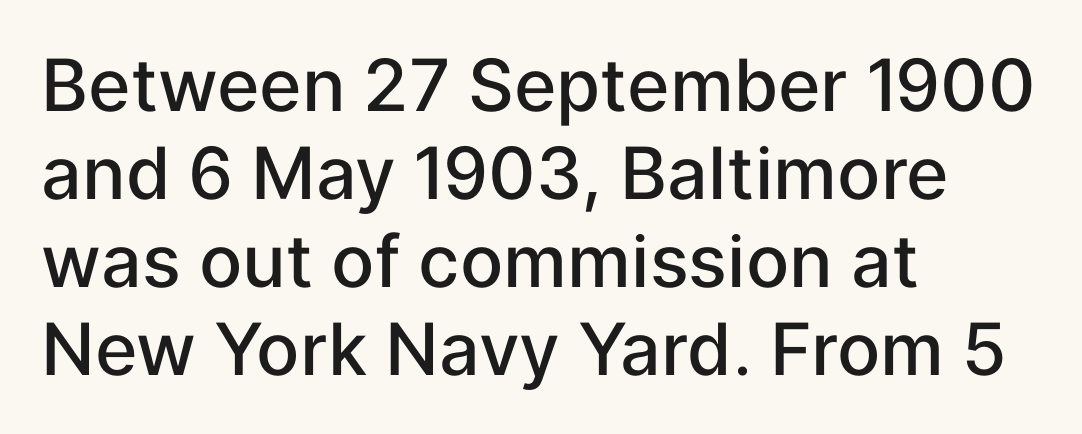
The image shows 72 px semibold sans-serif type, upright; set left-aligned, line spacing 1.22x, normal letter spacing, not underlined; low stroke contrast and a medium x-height.
